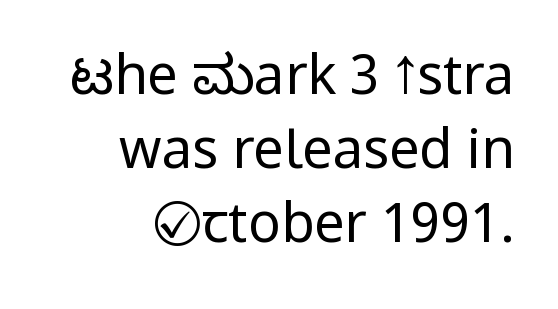
Q: Is the text bold? A: No.
Q: Is the text italic (slanted)? A: No, it is upright.
Q: Is the typeface a serif or a sans-serif typeface? A: Sans-serif.
Q: Is the text underlined? A: No.
Q: How is the paragraph aligned? A: Right-aligned.
Q: Is the spacing between letters normal or unusually wide? A: Normal.
Q: Is the spacing between lines tight, normal or loose? A: Normal.
Q: Width (condensed, normal, or wide)? A: Condensed.
Q: Stroke contrast? A: Low.
Q: x-height? A: Large.
Q: Monospaced? A: No.
